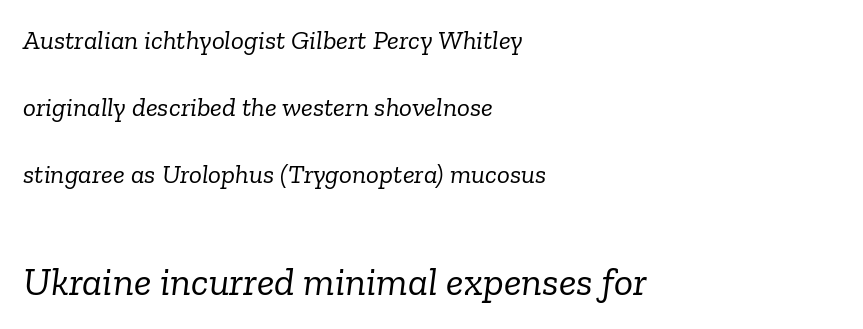
The face used here is proportionally spaced, like ordinary book or web type. The more generous point size was reserved for the lower chunk. Designer's note — italics engaged. Words appear dense and cohesive because spacing is normal.
